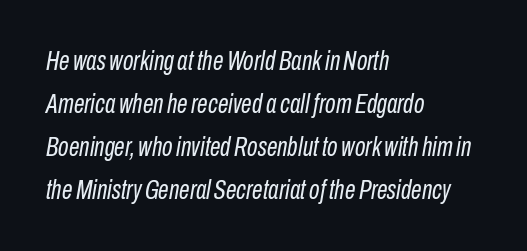
{"italic": "yes", "lean": "right", "slant_degrees": 10, "bold": "no", "underline": "no", "align": "left", "line_spacing": "normal", "line_spacing_ratio": 1.59, "letter_spacing": "normal", "letter_spacing_em": 0.0, "glyph_px": 27}
